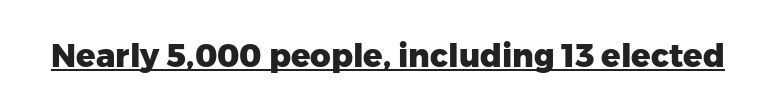
Character widths vary here, with narrow letters taking less room than wide ones. Serif or sans? Sans — the stroke terminals are bare. Each word holds together tightly as a unit, with standard inter-letter gaps. The sample has been set heavy, in full bold. Is there an underline? Yes — a line sits under the letters.
